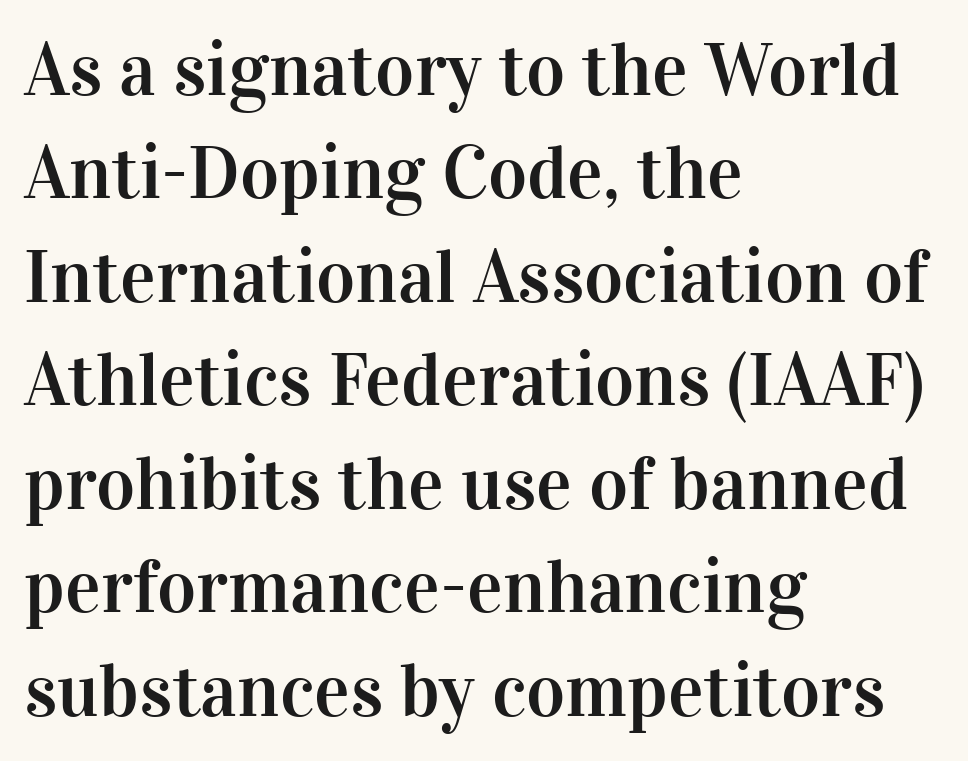
The text block is weighted toward the left margin, trailing off unevenly rightward. Ascenders rise straight up at ninety degrees. A clean baseline with only descenders dipping below it. Spacing verdict: proportional, widths tailored to each character. Students, note that the glyphs here touch the page at normal intervals.
